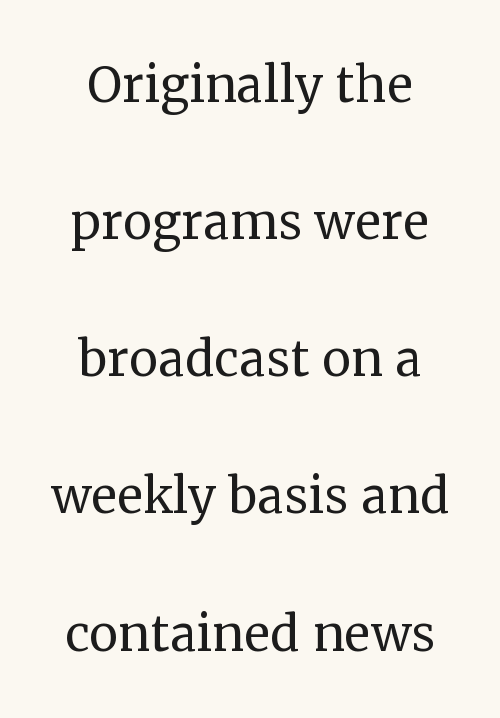
The image shows 65 px regular-weight serif type, upright; set centered, loose line spacing (2.11x), normal letter spacing, not underlined; medium stroke contrast and a medium x-height.
